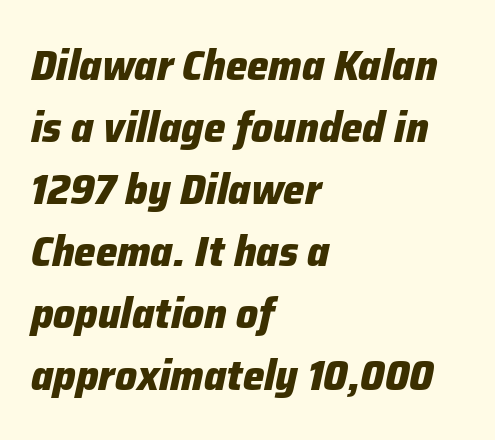
Is this a fixed-width face? No — the glyphs have proportional, varying widths. What's the leading like? Ordinary, nothing unusual. Letter spacing: default. Typesetter's note: full bold, strokes at maximum text heaviness. No word sits above an underline. There's an unmistakable incline to the writing here.
